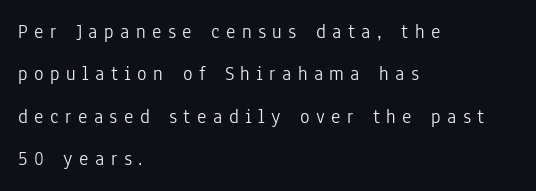
Between one letter and the next there's a generous, obvious gap. Regarding leading, the lines here are spaced well apart. Quick note: not italic, upright. Casual observation: everything's shoved over to the left.
